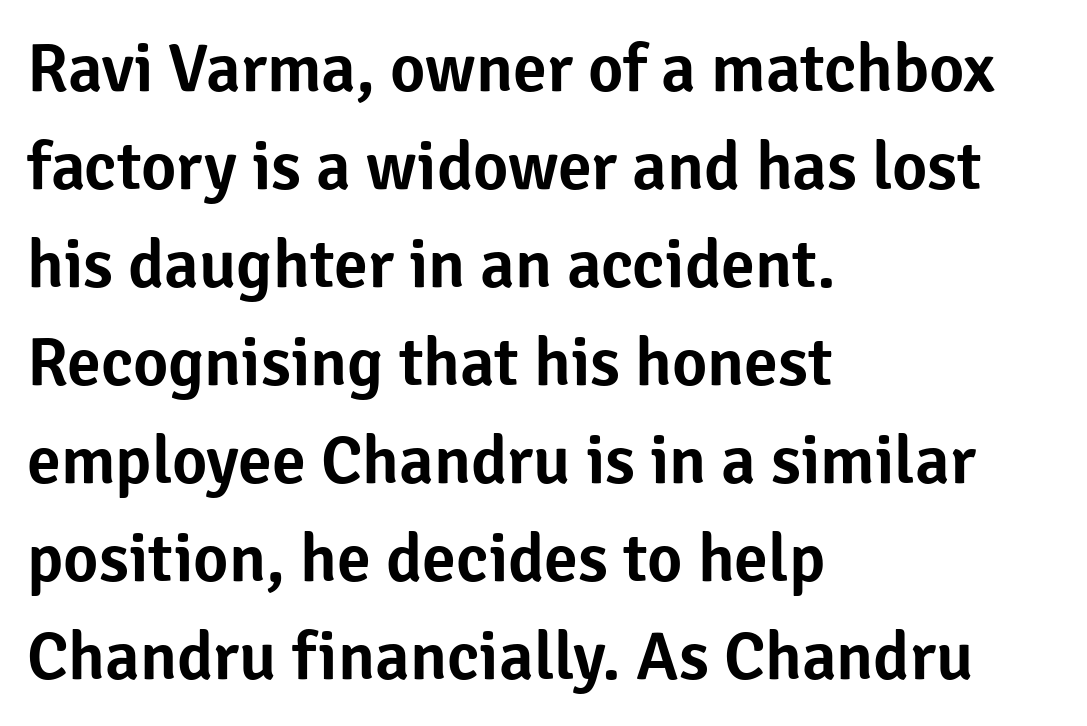
Q: Is the text italic (slanted)? A: No, it is upright.
Q: Is the typeface a serif or a sans-serif typeface? A: Sans-serif.
Q: Is the text underlined? A: No.
Q: How is the paragraph aligned? A: Left-aligned.
Q: Is the spacing between letters normal or unusually wide? A: Normal.
Q: Is the spacing between lines tight, normal or loose? A: Normal.
Q: Width (condensed, normal, or wide)? A: Normal.
Q: Stroke contrast? A: Low.
Q: x-height? A: Medium.
Q: Monospaced? A: No.
